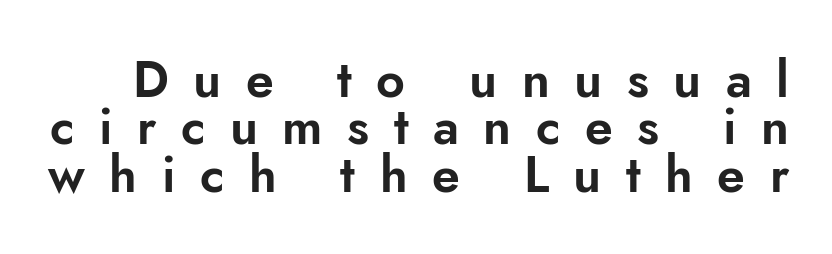
What stands out about the letter spacing? Its width — letters are far apart. Spacing verdict: proportional, widths tailored to each character. Nope, not italic — everything's standing straight. Note: no serifs on the glyphs. The passage shown is not underscored anywhere. The vertical gap from one line to the next is small.
